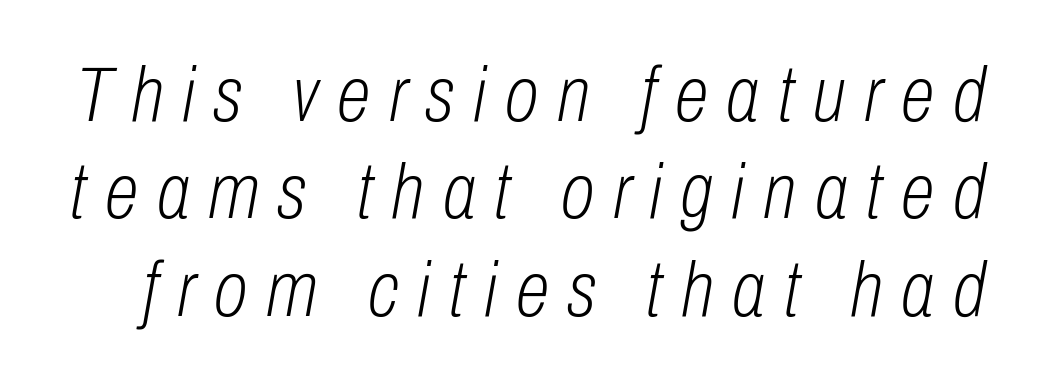
The image shows 78 px light, condensed type, italic (leaning right); set normal line spacing (1.25x), unusually wide letter spacing (+0.24 em), not underlined; low stroke contrast and a medium x-height.
